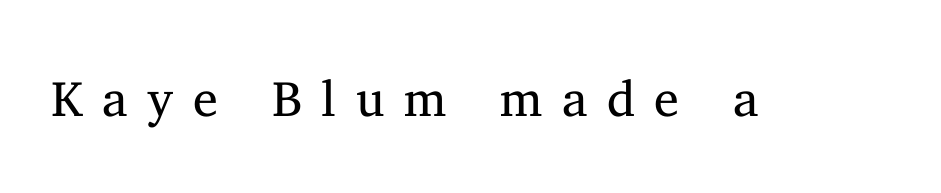
Q: Is the text bold? A: No.
Q: Is the text italic (slanted)? A: No, it is upright.
Q: Is the typeface a serif or a sans-serif typeface? A: Serif.
Q: Is the text underlined? A: No.
Q: Is the spacing between letters normal or unusually wide? A: Unusually wide.
Q: Width (condensed, normal, or wide)? A: Normal.
Q: Stroke contrast? A: Medium.
Q: x-height? A: Medium.
Q: Monospaced? A: No.
